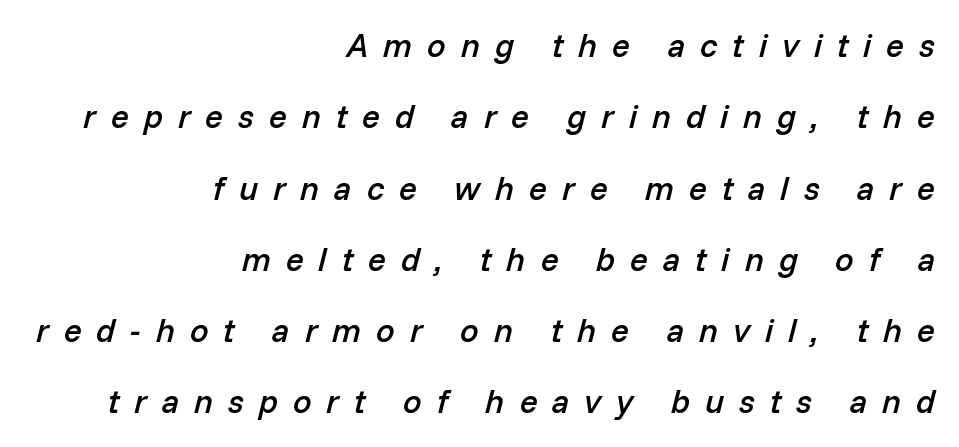
{"italic": "yes", "lean": "right", "slant_degrees": 14, "bold": "semi", "weight": "semibold", "width": "normal", "stroke_contrast": "low", "x_height": "medium", "monospaced": "no", "underline": "no", "align": "right", "line_spacing": "loose", "line_spacing_ratio": 2.16, "letter_spacing": "wide", "letter_spacing_em": 0.45, "glyph_px": 33}
